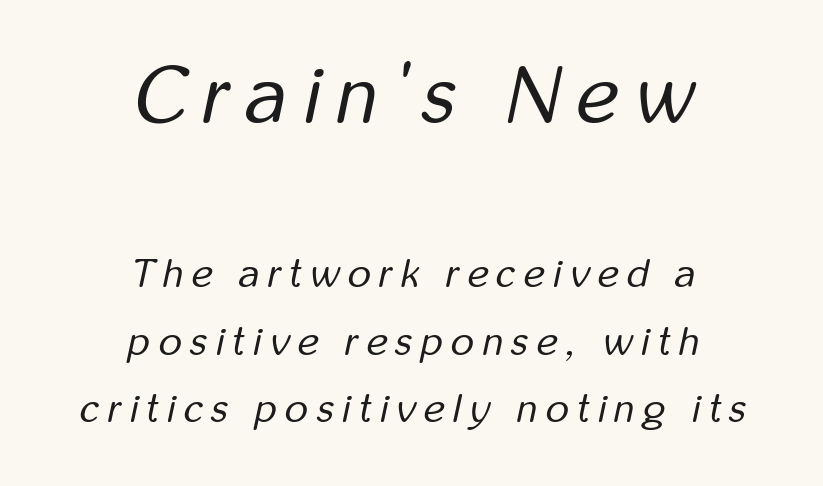
The space beneath each line is pristine and unruled. The cut favours lightness, reaching ordinary text weight at its darkest. How are the letters spaced? Widely, with obvious added tracking. Is there much room between lines? A standard amount, neither cramped nor airy. The specimen reads as italic at a glance.
